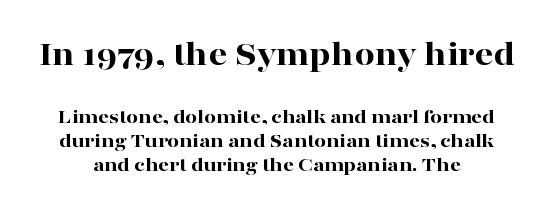
Varying glyph widths throughout — classic text-font behaviour. Emphasis by weight is at full strength: bold. The glyphs are unaccompanied by any horizontal stroke below them. A typesetter would label this face a serif.
